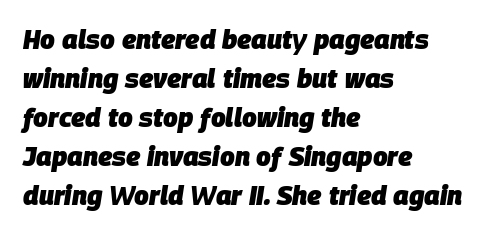
{"italic": "yes", "lean": "right", "slant_degrees": 9, "bold": "yes", "underline": "no", "align": "left", "line_spacing": "normal", "line_spacing_ratio": 1.5, "letter_spacing": "normal", "letter_spacing_em": 0.0, "glyph_px": 26}
